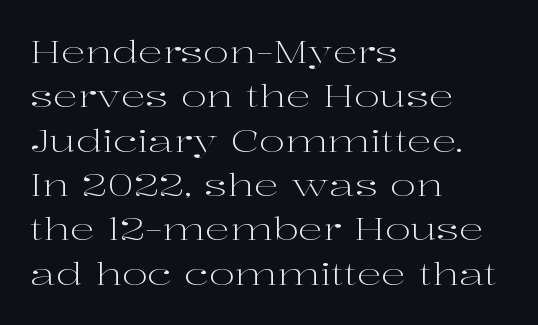
Q: Is the text bold? A: No.
Q: Is the text italic (slanted)? A: No, it is upright.
Q: Is the typeface a serif or a sans-serif typeface? A: Serif.
Q: Is the text underlined? A: No.
Q: How is the paragraph aligned? A: Left-aligned.
Q: Is the spacing between letters normal or unusually wide? A: Normal.
Q: Is the spacing between lines tight, normal or loose? A: Normal.
Q: Width (condensed, normal, or wide)? A: Wide.
Q: Stroke contrast? A: High.
Q: x-height? A: Medium.
Q: Monospaced? A: No.
